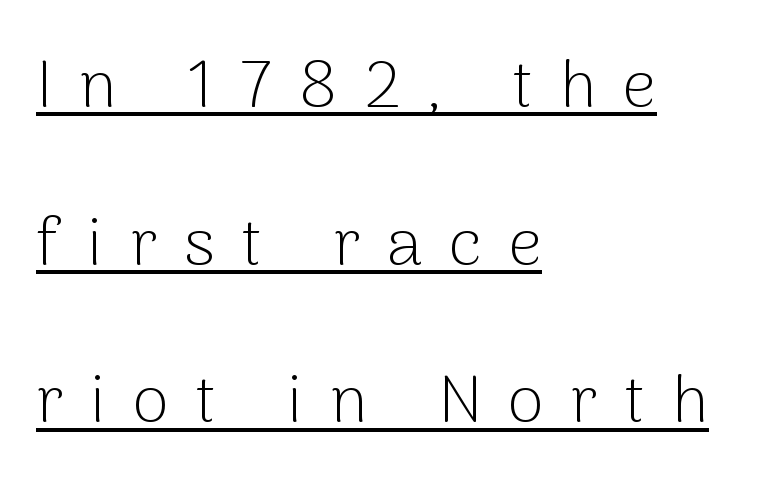
Q: Is the text bold? A: No.
Q: Is the text italic (slanted)? A: No, it is upright.
Q: Is the typeface a serif or a sans-serif typeface? A: Sans-serif.
Q: Is the text underlined? A: Yes.
Q: How is the paragraph aligned? A: Left-aligned.
Q: Is the spacing between letters normal or unusually wide? A: Unusually wide.
Q: Is the spacing between lines tight, normal or loose? A: Loose.
Q: Width (condensed, normal, or wide)? A: Normal.
Q: Stroke contrast? A: Low.
Q: x-height? A: Medium.
Q: Monospaced? A: No.
